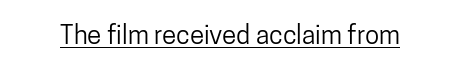
Posture: vertical. Is the letter spacing exaggerated? No — it looks like the ordinary default. These characters rest on top of a visible drawn line.
